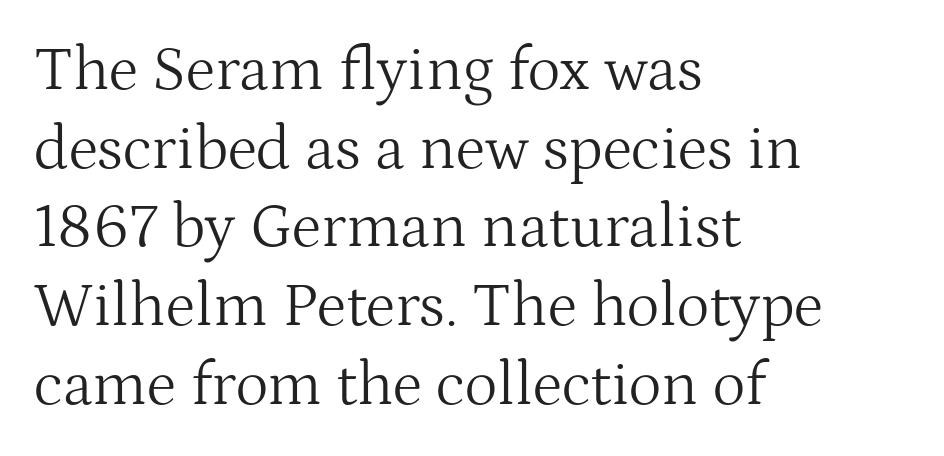
Standard letterfit; no display-style spreading of the glyphs. Think standard paragraph weight, or any step lighter than that. Regular leading. The passage shown is typed in a proportional face where columns would drift.
